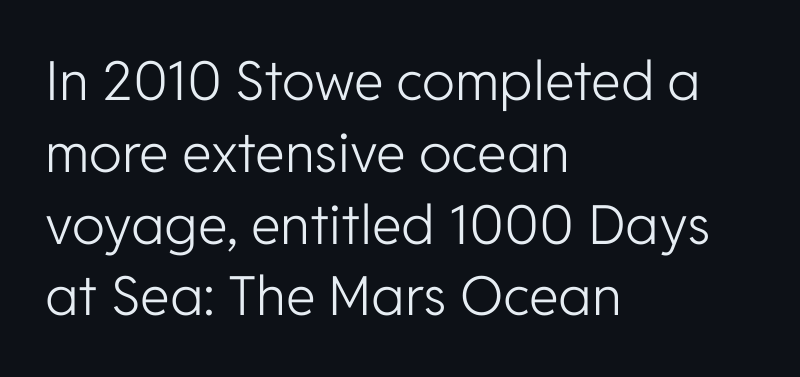
Q: Is the text bold? A: No.
Q: Is the text italic (slanted)? A: No, it is upright.
Q: Is the typeface a serif or a sans-serif typeface? A: Sans-serif.
Q: Is the text underlined? A: No.
Q: How is the paragraph aligned? A: Left-aligned.
Q: Is the spacing between letters normal or unusually wide? A: Normal.
Q: Is the spacing between lines tight, normal or loose? A: Normal.
Q: Width (condensed, normal, or wide)? A: Normal.
Q: Stroke contrast? A: Low.
Q: x-height? A: Medium.
Q: Monospaced? A: No.
